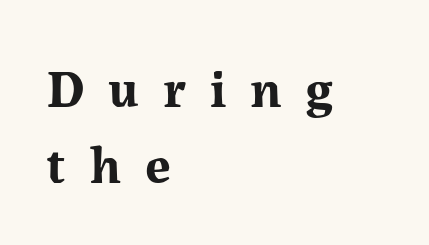
Serif or sans? Serif — the stroke terminals have little feet. The space beneath each line is pristine and unruled. In CSS terms this would be text-align: left. You can tell it's not italic because the verticals are truly vertical.
